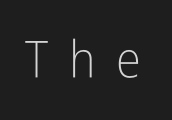
Q: Is the text bold? A: No.
Q: Is the text italic (slanted)? A: No, it is upright.
Q: Is the typeface a serif or a sans-serif typeface? A: Sans-serif.
Q: Is the text underlined? A: No.
Q: Is the spacing between letters normal or unusually wide? A: Unusually wide.
Q: Width (condensed, normal, or wide)? A: Condensed.
Q: Stroke contrast? A: Low.
Q: x-height? A: Medium.
Q: Monospaced? A: No.
